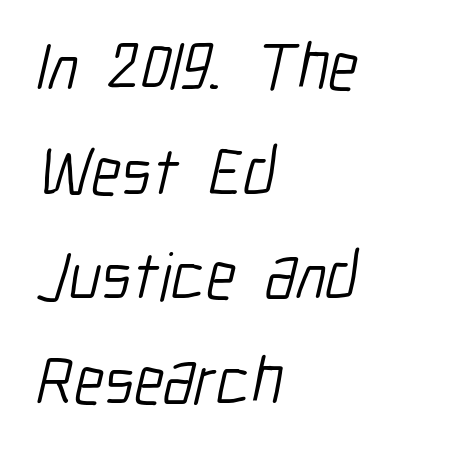
You could not count columns in this text — the font is proportionally spaced. Underline: absent. Caption: face not bold, strokes unweighted. Students, observe: this is what conventionally led text looks like.
